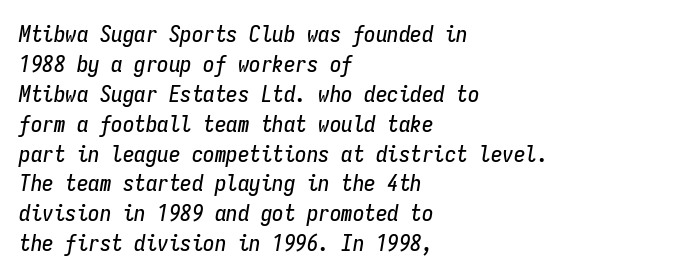
Q: Is the text italic (slanted)? A: Yes, it leans right by about 9 degrees.
Q: Is the text underlined? A: No.
Q: How is the paragraph aligned? A: Left-aligned.
Q: Is the spacing between letters normal or unusually wide? A: Normal.
Q: Is the spacing between lines tight, normal or loose? A: Normal.
